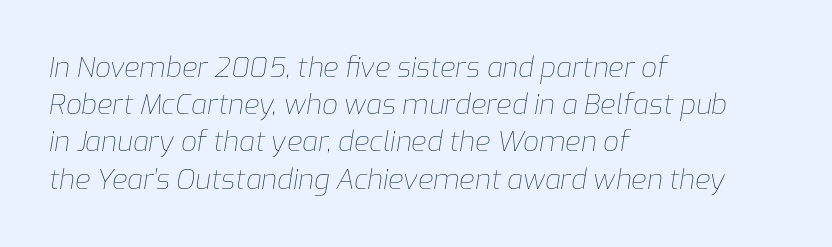
The typeface has the unassuming heft of standard copy or less. Observe the lean: these are italic letterforms. A typesetter would call this zero additional tracking. Decoration check: the copy has no underline. The text block is weighted toward the left margin, trailing off unevenly rightward. The rendering uses natural spacing where letterforms have individual widths.
